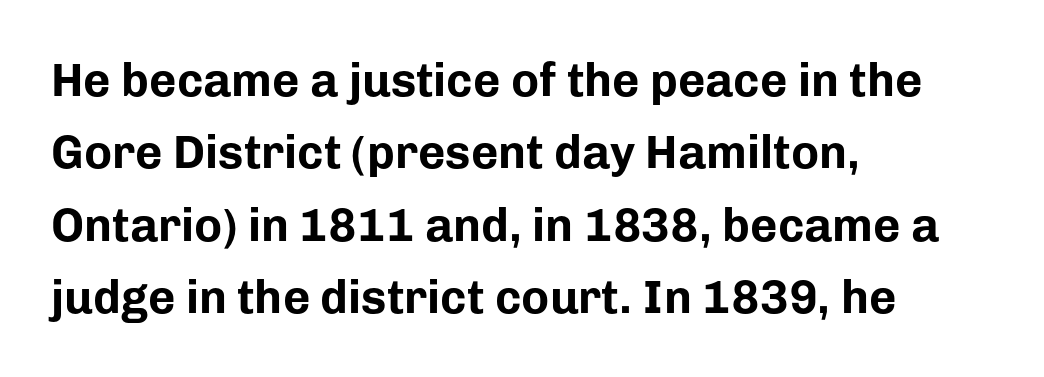
{"serif": "no", "italic": "no", "bold": "yes", "weight": "bold", "width": "normal", "stroke_contrast": "low", "x_height": "medium", "monospaced": "no", "underline": "no", "align": "left", "line_spacing": "normal", "line_spacing_ratio": 1.54, "letter_spacing": "normal", "letter_spacing_em": 0.0, "glyph_px": 47}
